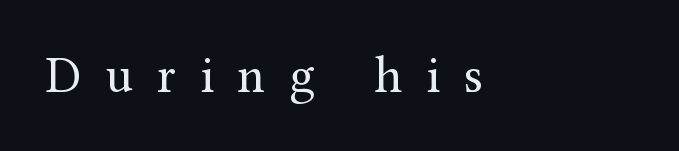
Q: Is the text bold? A: No.
Q: Is the text italic (slanted)? A: No, it is upright.
Q: Is the typeface a serif or a sans-serif typeface? A: Serif.
Q: Is the text underlined? A: No.
Q: How is the paragraph aligned? A: Left-aligned.
Q: Is the spacing between letters normal or unusually wide? A: Unusually wide.
Q: Width (condensed, normal, or wide)? A: Normal.
Q: Stroke contrast? A: Medium.
Q: x-height? A: Medium.
Q: Monospaced? A: No.
